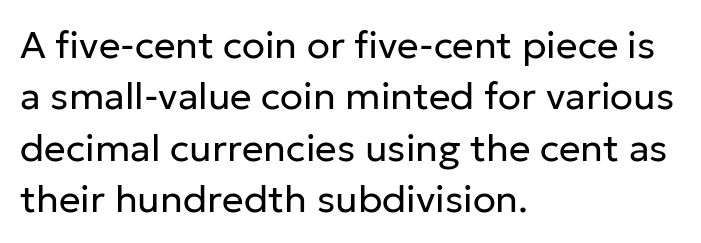
Q: Is the text bold? A: No.
Q: Is the text italic (slanted)? A: No, it is upright.
Q: Is the typeface a serif or a sans-serif typeface? A: Sans-serif.
Q: Is the text underlined? A: No.
Q: How is the paragraph aligned? A: Left-aligned.
Q: Is the spacing between letters normal or unusually wide? A: Normal.
Q: Is the spacing between lines tight, normal or loose? A: Normal.
Q: Width (condensed, normal, or wide)? A: Normal.
Q: Stroke contrast? A: Low.
Q: x-height? A: Medium.
Q: Monospaced? A: No.
